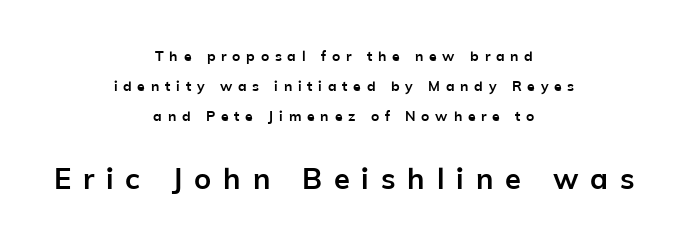
{"serif": "no", "italic": "no", "bold": "yes", "weight": "semibold", "width": "normal", "stroke_contrast": "low", "x_height": "medium", "monospaced": "no", "underline": "no", "align": "center", "line_spacing": "loose", "line_spacing_ratio": 2.13, "letter_spacing": "wide", "letter_spacing_em": 0.41, "larger_block": "second", "size_ratio": 2.07, "glyph_px": 29}
